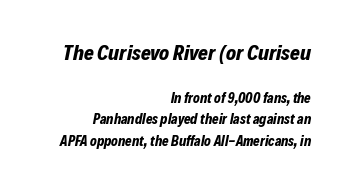
Q: Is the text bold? A: Yes.
Q: Is the text italic (slanted)? A: Yes, it leans right by about 12 degrees.
Q: Is the text underlined? A: No.
Q: How is the paragraph aligned? A: Right-aligned.
Q: Is the spacing between letters normal or unusually wide? A: Normal.
Q: Is the spacing between lines tight, normal or loose? A: Normal.
Q: Which block of text is set in a larger size, the first (top) or the second (bottom)? A: The first (top) one.
